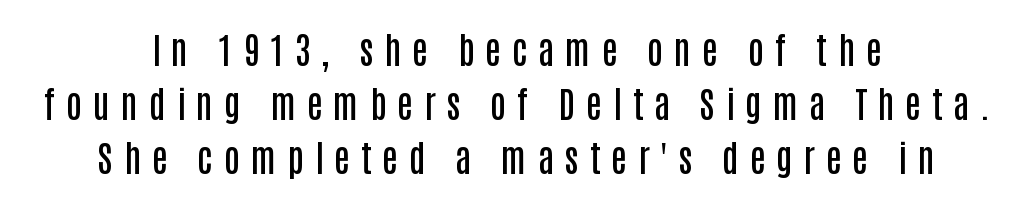
The image shows 36 px semibold, condensed sans-serif type, upright; set centered, normal line spacing (1.5x), unusually wide letter spacing (+0.3 em), not underlined; low stroke contrast and a large x-height.
